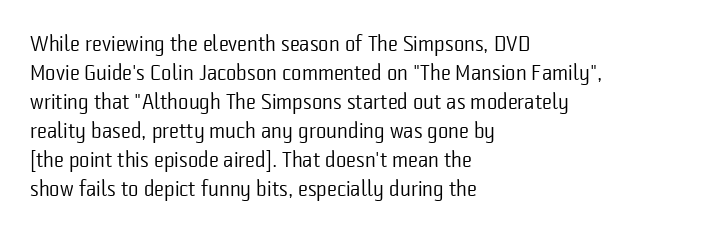
{"italic": "no", "bold": "no", "underline": "no", "align": "left", "line_spacing": "normal", "line_spacing_ratio": 1.32, "letter_spacing": "normal", "letter_spacing_em": 0.0, "glyph_px": 22}
